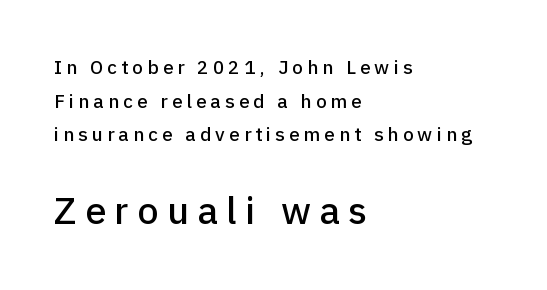
Q: Is the text italic (slanted)? A: No, it is upright.
Q: Is the typeface a serif or a sans-serif typeface? A: Sans-serif.
Q: Is the text underlined? A: No.
Q: How is the paragraph aligned? A: Left-aligned.
Q: Is the spacing between letters normal or unusually wide? A: Unusually wide.
Q: Which block of text is set in a larger size, the first (top) or the second (bottom)? A: The second (bottom) one.
Q: Width (condensed, normal, or wide)? A: Normal.
Q: Stroke contrast? A: Low.
Q: x-height? A: Medium.
Q: Monospaced? A: No.
